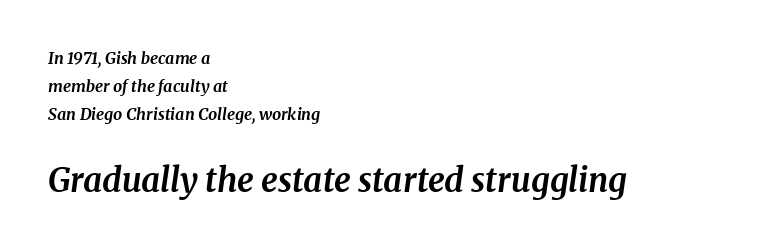
Q: Is the text bold? A: Yes.
Q: Is the text italic (slanted)? A: Yes, it leans right by about 8 degrees.
Q: Is the typeface a serif or a sans-serif typeface? A: Serif.
Q: Is the text underlined? A: No.
Q: How is the paragraph aligned? A: Left-aligned.
Q: Is the spacing between letters normal or unusually wide? A: Normal.
Q: Which block of text is set in a larger size, the first (top) or the second (bottom)? A: The second (bottom) one.
Q: Width (condensed, normal, or wide)? A: Normal.
Q: Stroke contrast? A: Medium.
Q: x-height? A: Medium.
Q: Monospaced? A: No.
